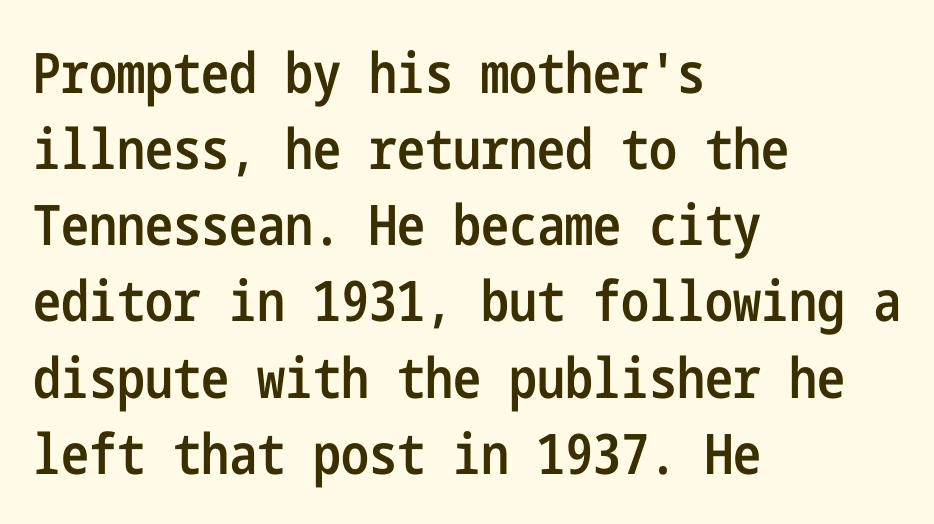
Q: Is the text bold? A: Semi-bold.
Q: Is the text italic (slanted)? A: No, it is upright.
Q: Is the typeface a serif or a sans-serif typeface? A: Sans-serif.
Q: Is the text underlined? A: No.
Q: How is the paragraph aligned? A: Left-aligned.
Q: Is the spacing between letters normal or unusually wide? A: Normal.
Q: Is the spacing between lines tight, normal or loose? A: Normal.
Q: Width (condensed, normal, or wide)? A: Condensed.
Q: Stroke contrast? A: Low.
Q: x-height? A: Medium.
